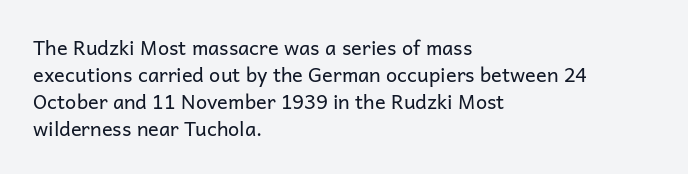
Q: Is the text bold? A: No.
Q: Is the text italic (slanted)? A: No, it is upright.
Q: Is the text underlined? A: No.
Q: How is the paragraph aligned? A: Left-aligned.
Q: Is the spacing between letters normal or unusually wide? A: Normal.
Q: Is the spacing between lines tight, normal or loose? A: Normal.
